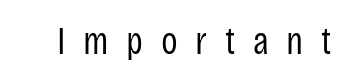
Q: Is the text bold? A: No.
Q: Is the text italic (slanted)? A: No, it is upright.
Q: Is the typeface a serif or a sans-serif typeface? A: Sans-serif.
Q: Is the text underlined? A: No.
Q: Is the spacing between letters normal or unusually wide? A: Unusually wide.
Q: Width (condensed, normal, or wide)? A: Condensed.
Q: Stroke contrast? A: Low.
Q: x-height? A: Large.
Q: Monospaced? A: No.
